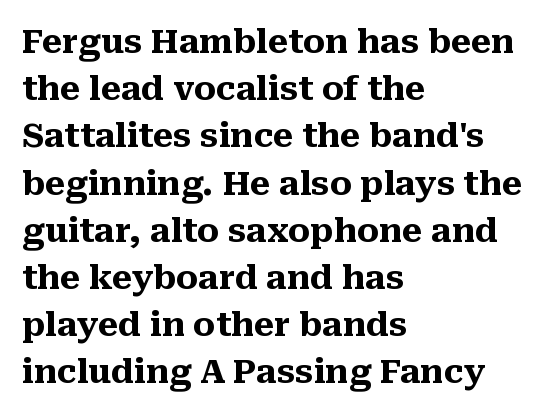
Each new line begins a customary step beneath the previous one. The letters stand upright; this is a roman face. A typesetter would call this proportional, since set widths differ per character. The sample has been set heavy, in full bold.
